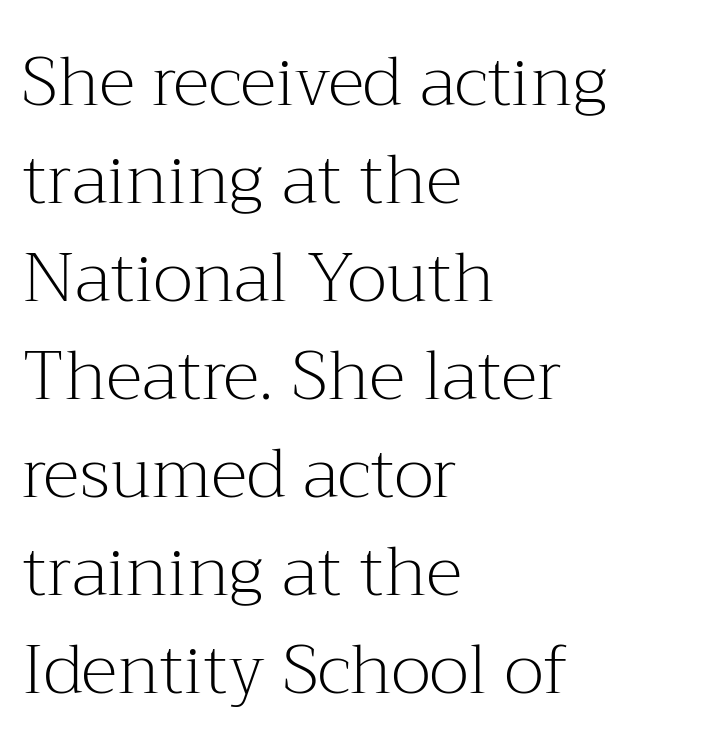
The image shows 69 px light serif type, upright; set left-aligned, normal line spacing (1.42x), normal letter spacing, not underlined; medium stroke contrast and a medium x-height.
